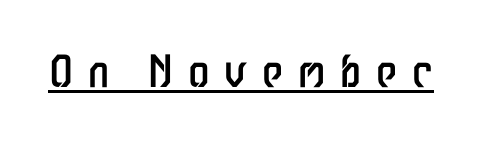
The image shows 43 px regular-weight, condensed sans-serif type, upright; set unusually wide letter spacing (+0.35 em), underlined; low stroke contrast and a medium x-height.
